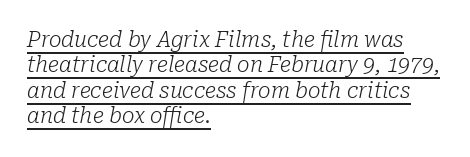
Q: Is the text bold? A: No.
Q: Is the text italic (slanted)? A: Yes, it leans right by about 10 degrees.
Q: Is the text underlined? A: Yes.
Q: How is the paragraph aligned? A: Left-aligned.
Q: Is the spacing between letters normal or unusually wide? A: Normal.
